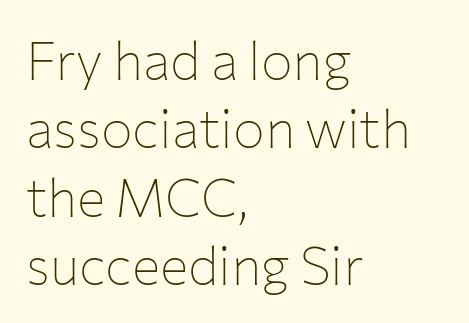
Note: no serifs on the glyphs. These lines are rendered in a variable-pitch font. Unmarked baselines from the first word to the last. Reading down the column, the eye jumps a familiar distance to each next line. Horizontal alignment here is leftward, the default for most running prose. The letters look calm and open, with moderate or lighter stems.
